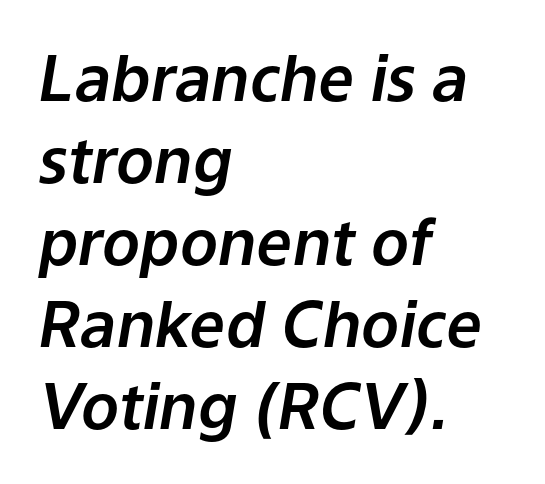
The image shows 63 px text type, italic (leaning right); set left-aligned, normal line spacing (1.3x), normal letter spacing, not underlined; low stroke contrast and a medium x-height.
